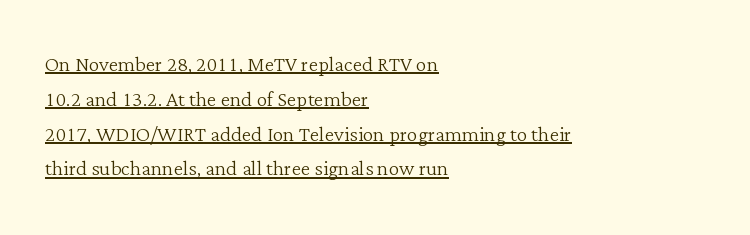
Tracking value appears to be zero — textbook default spacing. Caption: lettering with a line underneath. Every character sits straight up, as roman type does. Heaviness? Minimal to ordinary, like unemphasized prose. The space between consecutive lines is moderate.
